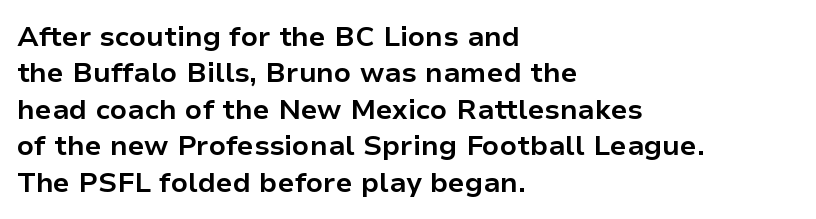
{"serif": "no", "italic": "no", "bold": "yes", "weight": "bold", "width": "normal", "stroke_contrast": "low", "x_height": "medium", "monospaced": "no", "underline": "no", "align": "left", "line_spacing": "normal", "line_spacing_ratio": 1.3, "letter_spacing": "normal", "letter_spacing_em": 0.0, "glyph_px": 28}
